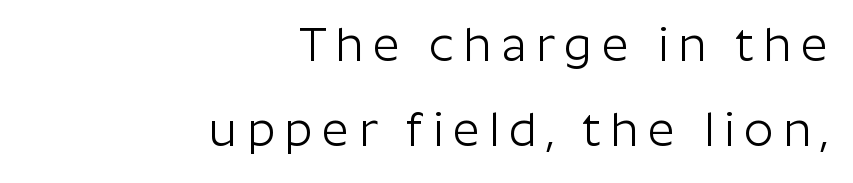
No word sits above an underline. This is sans-serif lettering, the kind often seen on screens and signage. Between one letter and the next there's a generous, obvious gap. You could not count columns in this text — the font is proportionally spaced. Italic? Not at all — the glyphs are vertical. Heaviness? Minimal to ordinary, like unemphasized prose.
